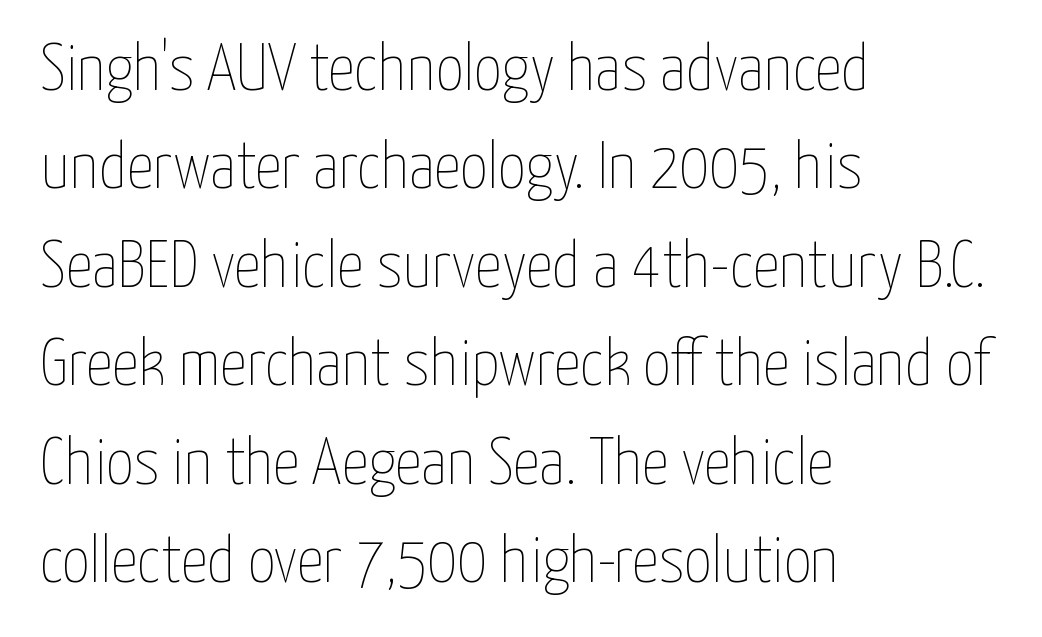
{"italic": "no", "bold": "no", "weight": "thin", "width": "condensed", "stroke_contrast": "low", "x_height": "medium", "monospaced": "no", "underline": "no", "align": "left", "line_spacing": "normal", "line_spacing_ratio": 1.47, "letter_spacing": "normal", "letter_spacing_em": 0.0, "glyph_px": 67}
